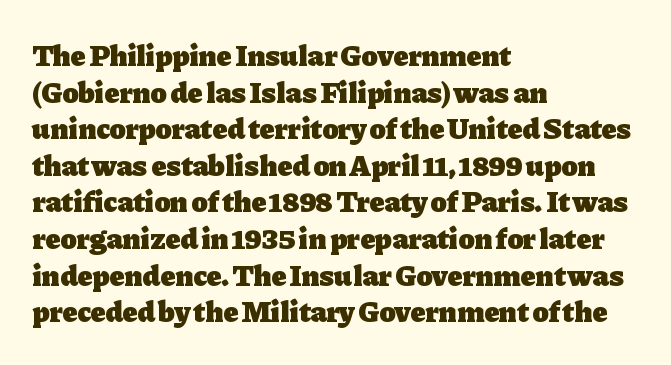
What weight is shown? A full bold with thick strokes. Here the designer chose a conventional face with non-uniform glyph widths. The text was rendered using a seriffed face with decorative stroke endings. Where is the straight margin? On the left. It's the straight-up-and-down kind of type. Characters follow at the spacing the type designer built in.
